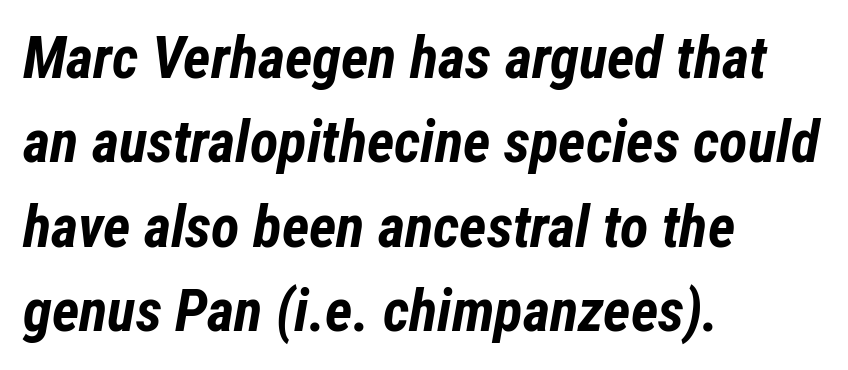
The image shows 59 px bold, condensed type, italic (leaning right); set left-aligned, normal line spacing (1.43x), normal letter spacing, not underlined; low stroke contrast and a medium x-height.
